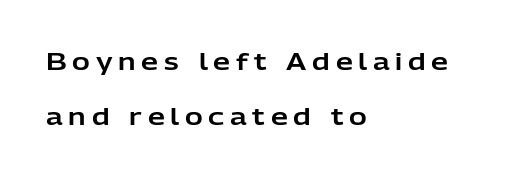
{"italic": "no", "underline": "no", "align": "left", "line_spacing": "loose", "line_spacing_ratio": 2.29, "letter_spacing": "wide", "letter_spacing_em": 0.24, "glyph_px": 24}
